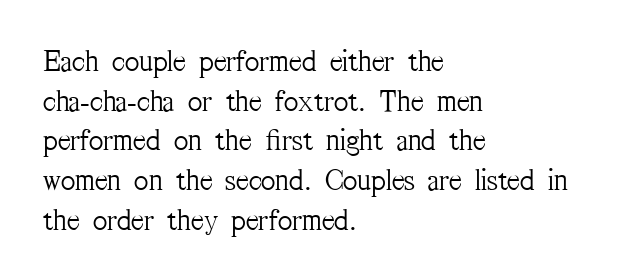
{"serif": "yes", "italic": "no", "bold": "no", "weight": "light", "width": "condensed", "stroke_contrast": "medium", "x_height": "medium", "monospaced": "no", "underline": "no", "align": "left", "line_spacing": "normal", "line_spacing_ratio": 1.28, "letter_spacing": "normal", "letter_spacing_em": 0.0, "glyph_px": 31}
